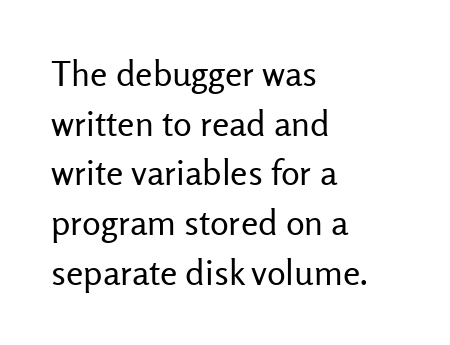
Q: Is the text bold? A: No.
Q: Is the text italic (slanted)? A: No, it is upright.
Q: Is the typeface a serif or a sans-serif typeface? A: Sans-serif.
Q: Is the text underlined? A: No.
Q: How is the paragraph aligned? A: Left-aligned.
Q: Is the spacing between letters normal or unusually wide? A: Normal.
Q: Is the spacing between lines tight, normal or loose? A: Normal.
Q: Width (condensed, normal, or wide)? A: Normal.
Q: Stroke contrast? A: Low.
Q: x-height? A: Medium.
Q: Monospaced? A: No.
